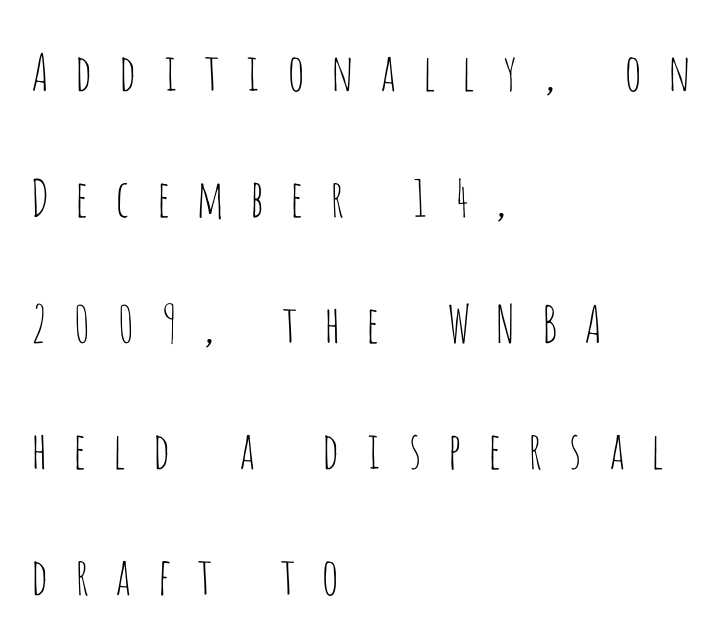
Q: Is the text bold? A: No.
Q: Is the text italic (slanted)? A: No, it is upright.
Q: Is the typeface a serif or a sans-serif typeface? A: Sans-serif.
Q: Is the text underlined? A: No.
Q: How is the paragraph aligned? A: Left-aligned.
Q: Is the spacing between letters normal or unusually wide? A: Unusually wide.
Q: Is the spacing between lines tight, normal or loose? A: Loose.
Q: Width (condensed, normal, or wide)? A: Condensed.
Q: Stroke contrast? A: Low.
Q: x-height? A: Large.
Q: Monospaced? A: No.
